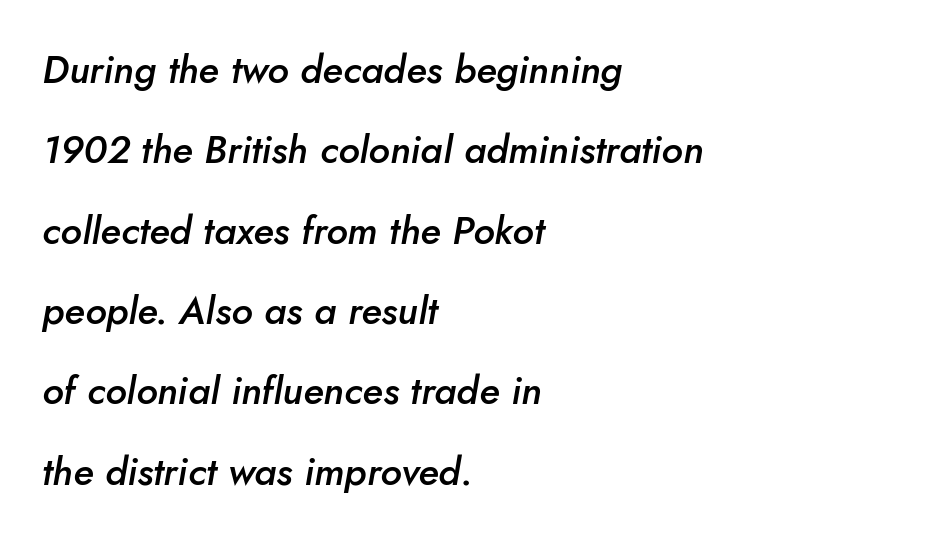
Unmarked baselines from the first word to the last. Regarding leading, the lines here are spaced well apart. These lines are set flush left with a ragged right edge. Think of a printed novel: that variable character pitch is what you see here. These lines were composed using italics.
